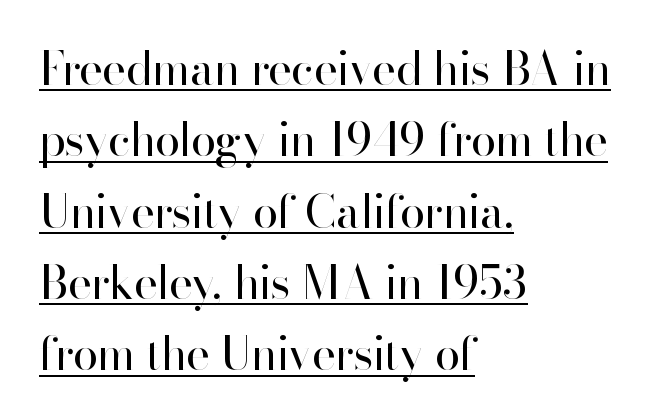
Has an underline been added? It has. This reads as an unemphasized weight, regular at the heaviest. Line spacing here is normal. Left-aligned paragraph, ragged on the right.
